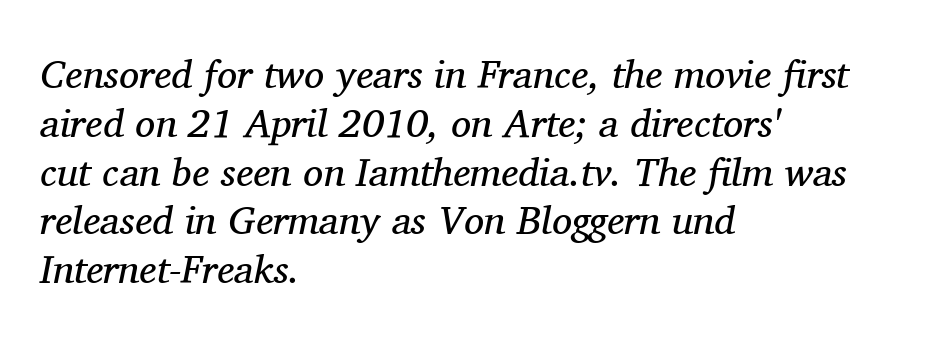
{"serif": "yes", "italic": "yes", "lean": "right", "slant_degrees": 11, "bold": "no", "weight": "regular", "width": "normal", "stroke_contrast": "medium", "x_height": "medium", "monospaced": "no", "underline": "no", "align": "left", "line_spacing_ratio": 1.22, "letter_spacing": "normal", "letter_spacing_em": 0.0, "glyph_px": 40}
